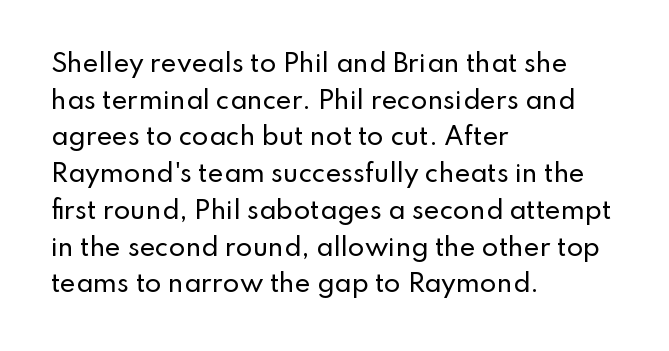
Unlike italic type, these characters show no tilt at all. Glyph-to-glyph distance matches everyday printed text. The line-height multiplier appears to be the usual default. The rag falls on the right side of this text block.
